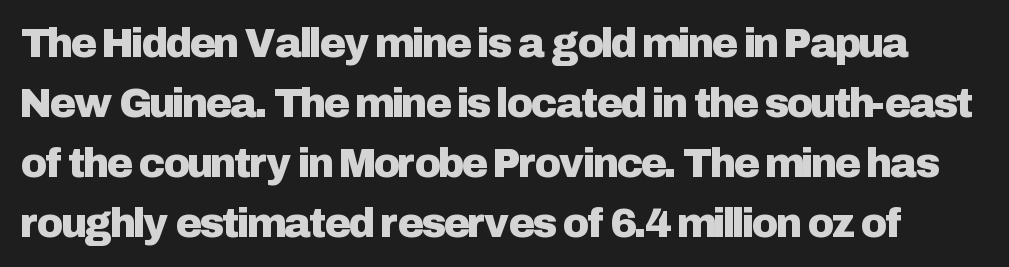
In terms of leading, this rendering sits right in the middle. Are there feet on the stems? There aren't — it's a sans. Decoration check: the copy has no underline. Words appear dense and cohesive because spacing is normal.
